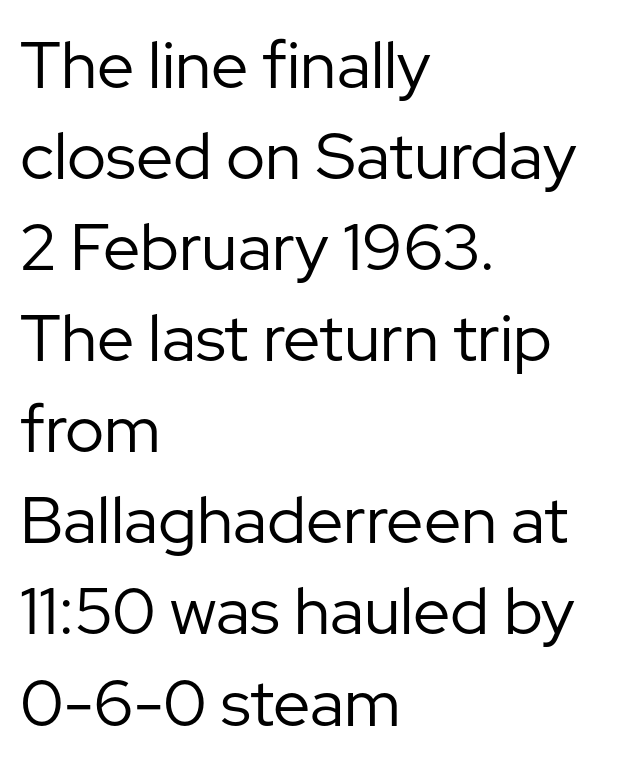
The letters carry no serifs — their stems end cleanly without finishing strokes. The tracking reads as untouched default to a designer's eye. A typesetter would call this proportional, since set widths differ per character. Every row of glyphs begins at an identical x-position on the left. The baseline area is clear.
